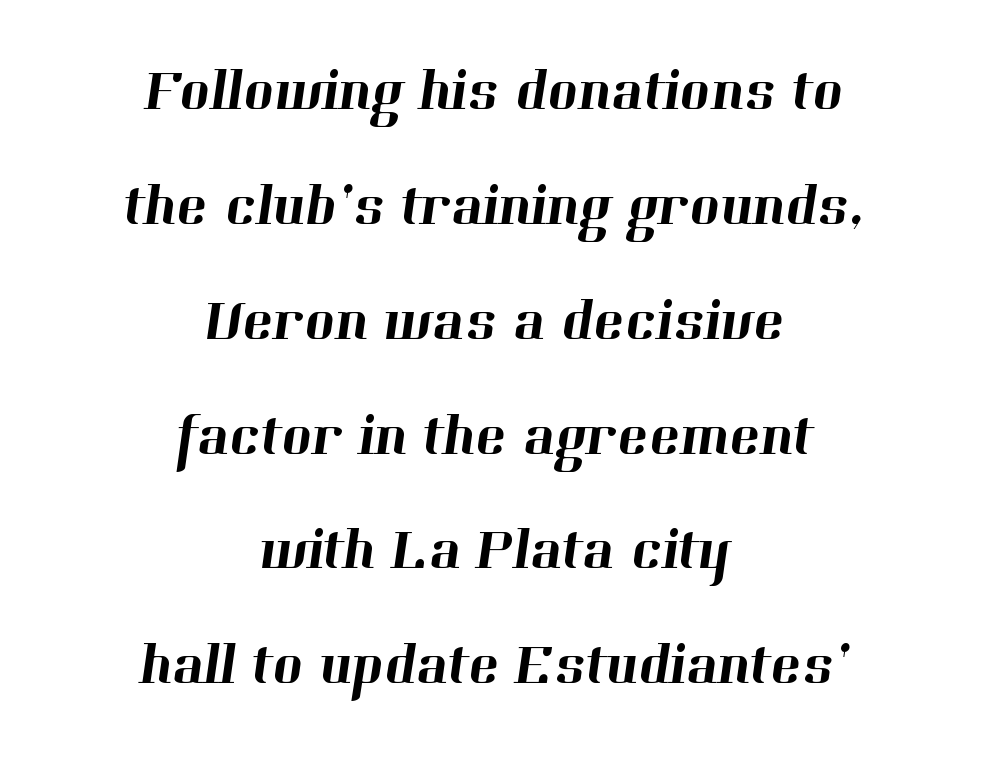
{"serif": "yes", "width": "normal", "stroke_contrast": "high", "x_height": "medium", "monospaced": "no", "underline": "no", "align": "center", "line_spacing": "loose", "line_spacing_ratio": 1.98, "letter_spacing": "normal", "letter_spacing_em": 0.0, "glyph_px": 58}
